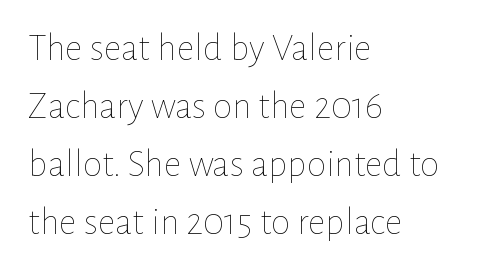
Quick note: interline space is typical. Between one letter and the next there's only the usual sliver of space. Each letter keeps its own natural width here, so spacing adapts to shape. Notice how the passage keeps a crisp vertical edge on the left only. Ink coverage per letter is moderate at most.
